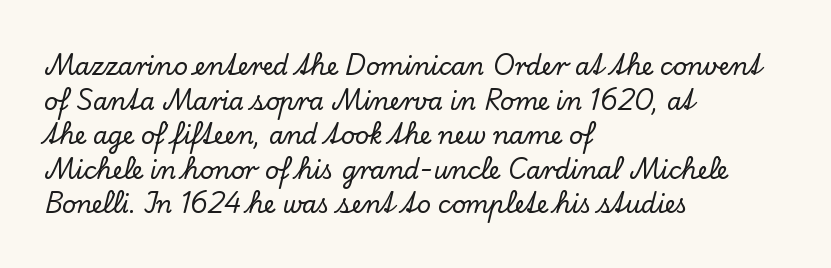
{"underline": "no", "align": "left", "line_spacing": "normal", "line_spacing_ratio": 1.44, "letter_spacing": "normal", "letter_spacing_em": 0.0, "glyph_px": 24}
